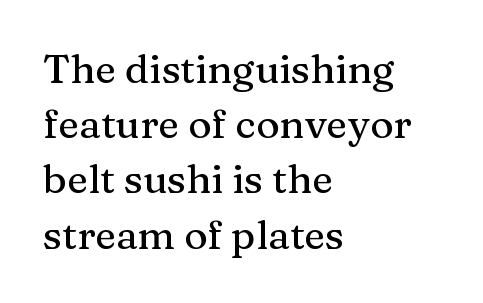
Q: Is the text italic (slanted)? A: No, it is upright.
Q: Is the typeface a serif or a sans-serif typeface? A: Serif.
Q: Is the text underlined? A: No.
Q: How is the paragraph aligned? A: Left-aligned.
Q: Is the spacing between letters normal or unusually wide? A: Normal.
Q: Is the spacing between lines tight, normal or loose? A: Normal.
Q: Width (condensed, normal, or wide)? A: Normal.
Q: Stroke contrast? A: Medium.
Q: x-height? A: Medium.
Q: Monospaced? A: No.
